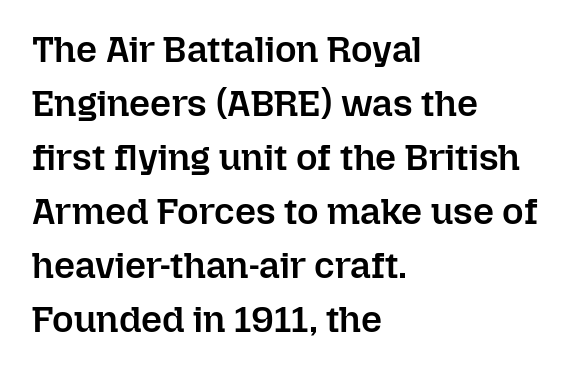
Q: Is the text bold? A: Semi-bold.
Q: Is the text italic (slanted)? A: No, it is upright.
Q: Is the text underlined? A: No.
Q: How is the paragraph aligned? A: Left-aligned.
Q: Is the spacing between letters normal or unusually wide? A: Normal.
Q: Is the spacing between lines tight, normal or loose? A: Normal.
Q: Width (condensed, normal, or wide)? A: Normal.
Q: Stroke contrast? A: Low.
Q: x-height? A: Medium.
Q: Monospaced? A: No.
